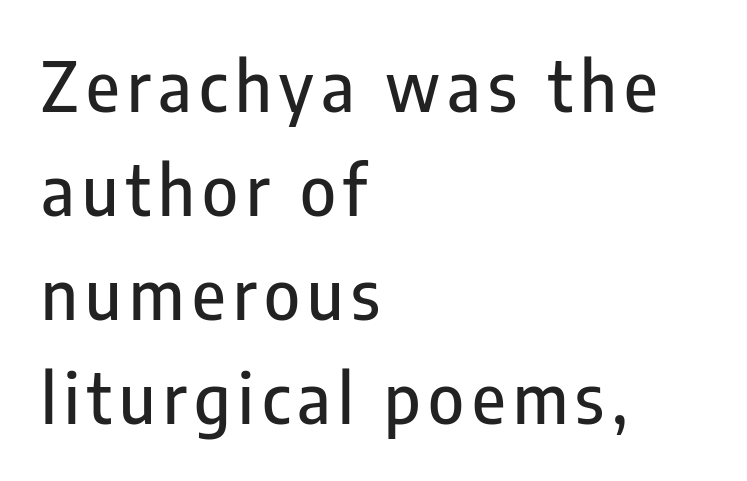
{"serif": "no", "italic": "no", "width": "condensed", "stroke_contrast": "low", "x_height": "medium", "monospaced": "no", "underline": "no", "align": "left", "line_spacing": "normal", "line_spacing_ratio": 1.53, "glyph_px": 68}
